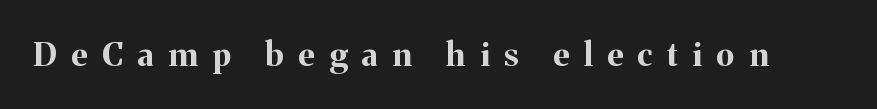
The image shows 33 px bold serif type, upright; set unusually wide letter spacing (+0.45 em), not underlined; medium stroke contrast and a medium x-height.
